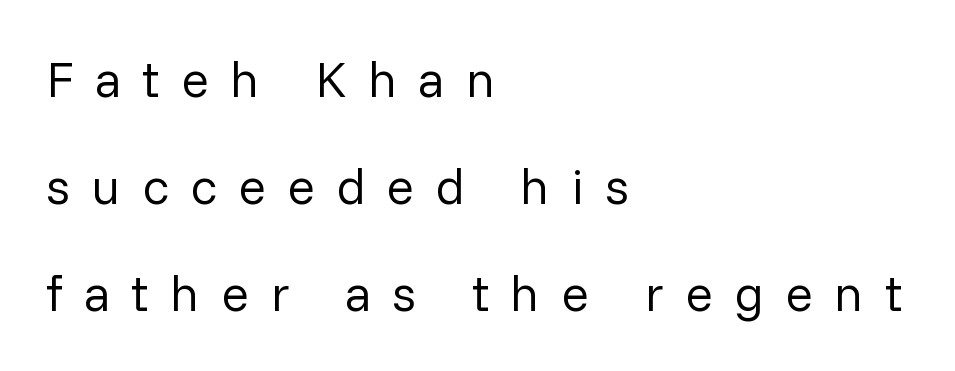
The image shows 51 px regular-weight sans-serif type, upright; set left-aligned, loose line spacing (2.1x), unusually wide letter spacing (+0.42 em), not underlined; low stroke contrast and a medium x-height.
